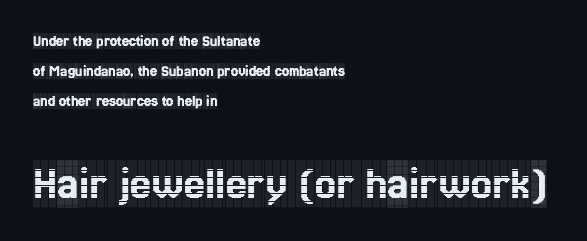
{"serif": "yes", "italic": "no", "width": "condensed", "x_height": "large", "monospaced": "no", "underline": "no", "align": "left", "line_spacing_ratio": 1.86, "letter_spacing": "normal", "letter_spacing_em": 0.0, "larger_block": "second", "size_ratio": 2.94, "glyph_px": 47}
